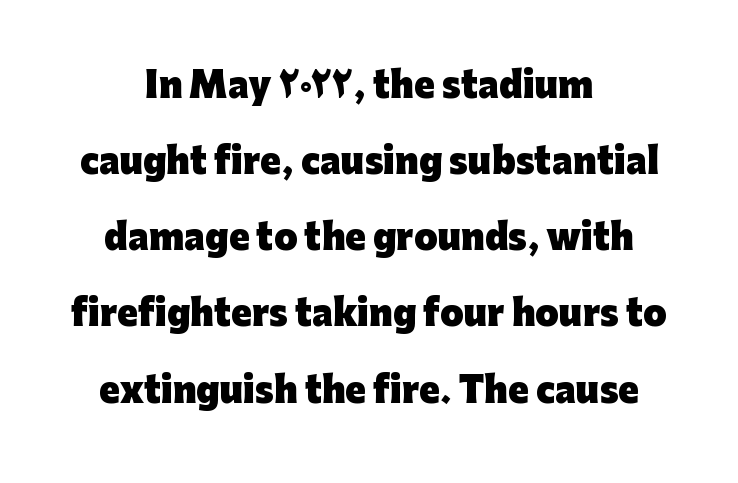
Q: Is the text bold? A: Yes.
Q: Is the text italic (slanted)? A: No, it is upright.
Q: Is the typeface a serif or a sans-serif typeface? A: Sans-serif.
Q: Is the text underlined? A: No.
Q: How is the paragraph aligned? A: Centered.
Q: Is the spacing between letters normal or unusually wide? A: Normal.
Q: Is the spacing between lines tight, normal or loose? A: Loose.
Q: Width (condensed, normal, or wide)? A: Normal.
Q: Stroke contrast? A: Low.
Q: x-height? A: Medium.
Q: Monospaced? A: No.
